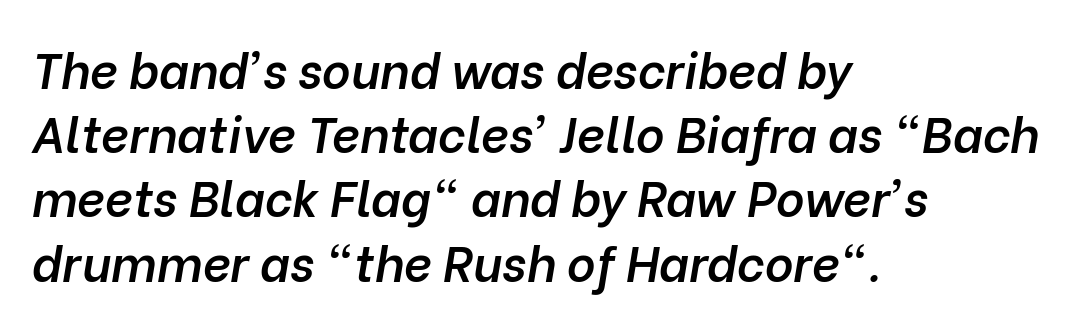
This rendering features lettering with no underline. Notice how the passage keeps a crisp vertical edge on the left only. Tracking here is standard; glyphs follow each other at the usual distance. Proportional: the letters do not fall into vertical columns. The passage shown stacks its lines at a standard gap. Does the weight exceed regular? Yes, but only to semibold.
